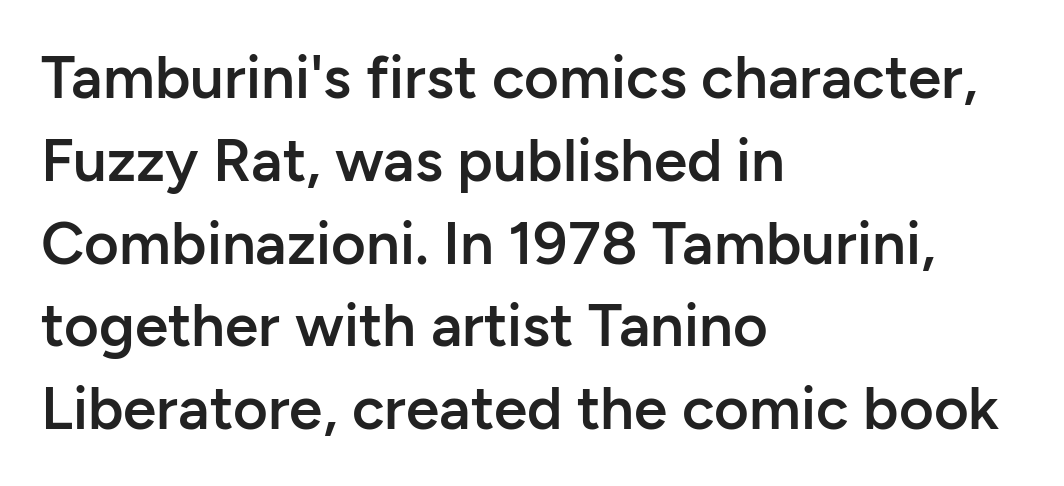
The image shows 60 px semibold sans-serif type, upright; set left-aligned, normal line spacing (1.38x), normal letter spacing, not underlined; low stroke contrast and a medium x-height.
